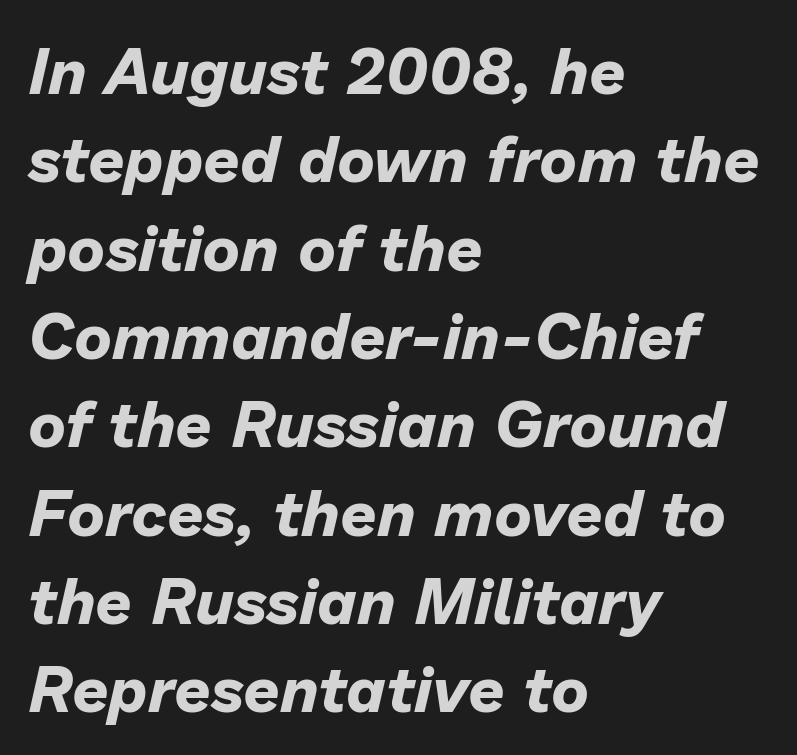
Nobody drew a line under any word here. The gaps between neighbouring characters are ordinary and unremarkable. How would I describe the line gaps? Plain and ordinary. There's an unmistakable incline to the writing here. Each line starts at the same left margin while the right side varies.
